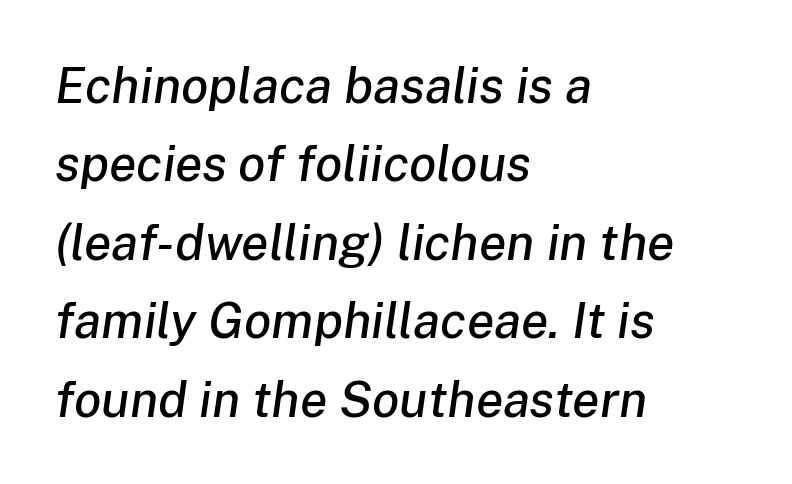
{"italic": "yes", "lean": "right", "slant_degrees": 8, "width": "normal", "stroke_contrast": "low", "x_height": "medium", "monospaced": "no", "underline": "no", "align": "left", "line_spacing": "normal", "line_spacing_ratio": 1.57, "letter_spacing": "normal", "letter_spacing_em": 0.0, "glyph_px": 50}
